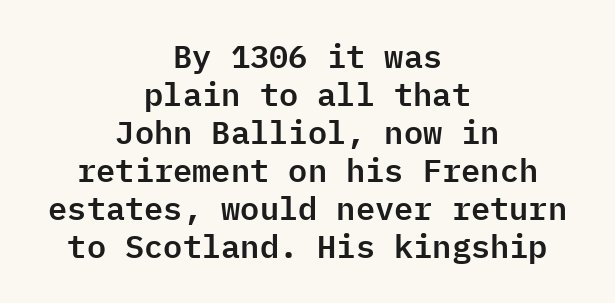
Is there any slant? The stems are plumb. A typesetter would call this zero additional tracking. Horizontally, the lines are justified to the midpoint only. The characters display no serif detailing; their extremities are plain. You could count columns in this text — the font is strictly monospaced. Underline: absent.
